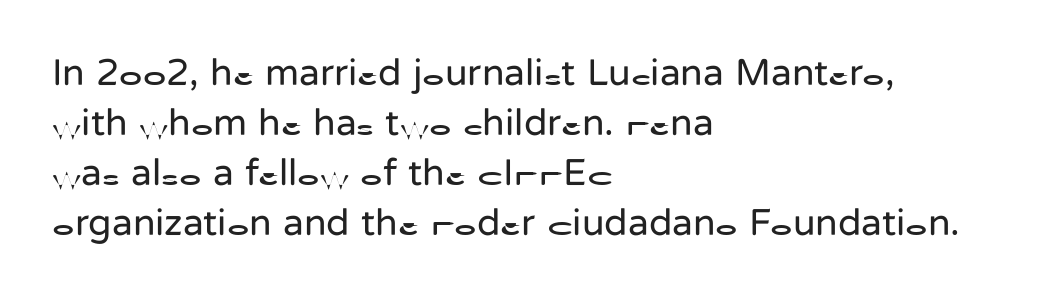
Q: Is the text bold? A: No.
Q: Is the text italic (slanted)? A: No, it is upright.
Q: Is the typeface a serif or a sans-serif typeface? A: Sans-serif.
Q: Is the text underlined? A: No.
Q: How is the paragraph aligned? A: Left-aligned.
Q: Is the spacing between letters normal or unusually wide? A: Normal.
Q: Is the spacing between lines tight, normal or loose? A: Normal.
Q: Width (condensed, normal, or wide)? A: Normal.
Q: Stroke contrast? A: Low.
Q: x-height? A: Medium.
Q: Monospaced? A: No.
